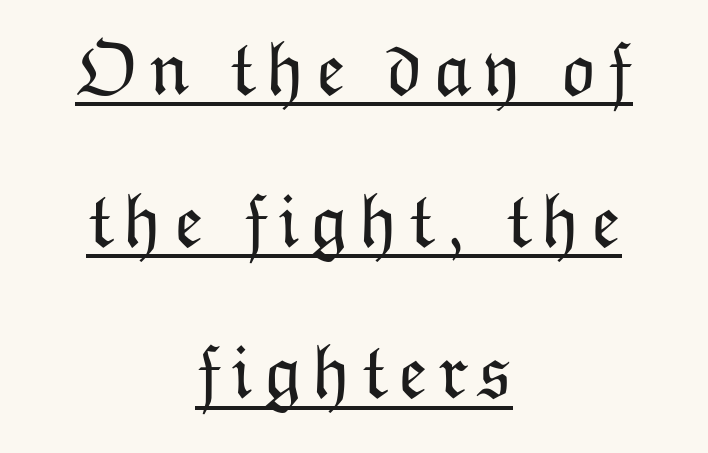
You could not count columns in this text — the font is proportionally spaced. The cut favours lightness, reaching ordinary text weight at its darkest. Horizontally, the lines are justified to the midpoint only. Does the lettering tilt? It doesn't — this is upright.
